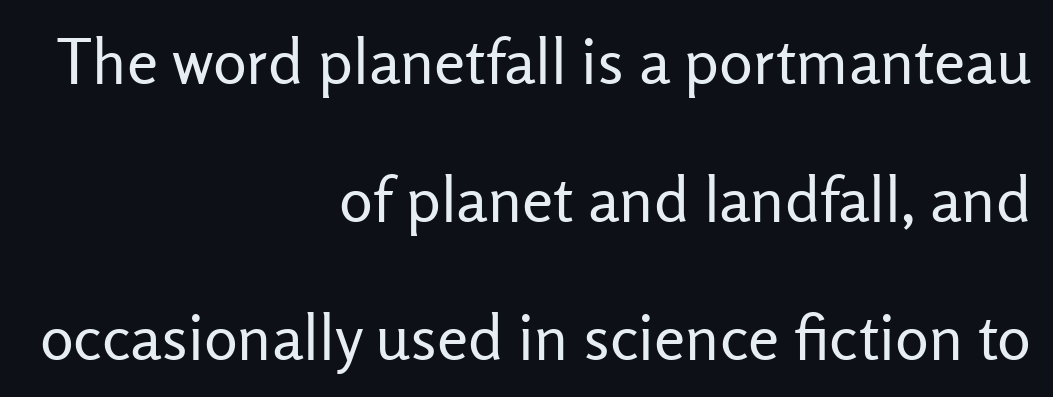
There is no visible air inserted between adjacent glyphs. Glance below the letters and you will spot only blank space. This sample trades compactness for vertical openness between lines. Does the type have serifs? No, each stem ends abruptly.
